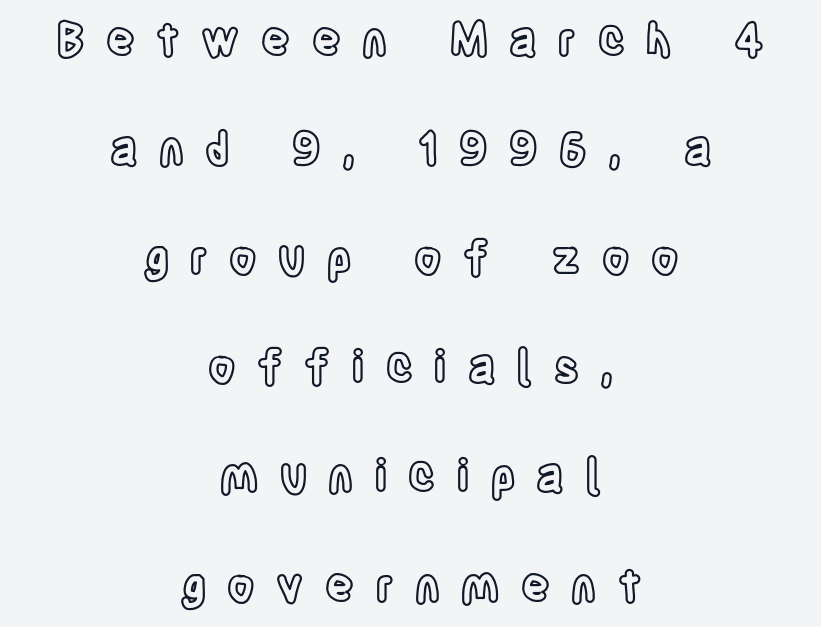
The tracking reads as deliberately expanded to a designer's eye. A great deal of white space separates one row of letters from the next. Here the designer chose a conventional face with non-uniform glyph widths. The axis of the letterforms is exactly vertical.
